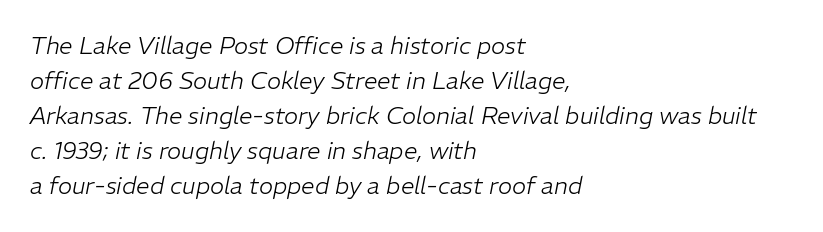
Q: Is the text bold? A: No.
Q: Is the text italic (slanted)? A: Yes, it leans right by about 11 degrees.
Q: Is the text underlined? A: No.
Q: How is the paragraph aligned? A: Left-aligned.
Q: Is the spacing between letters normal or unusually wide? A: Normal.
Q: Is the spacing between lines tight, normal or loose? A: Normal.
